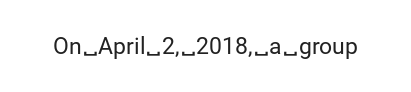
Q: Is the text bold? A: No.
Q: Is the text italic (slanted)? A: No, it is upright.
Q: Is the text underlined? A: No.
Q: Is the spacing between letters normal or unusually wide? A: Normal.
